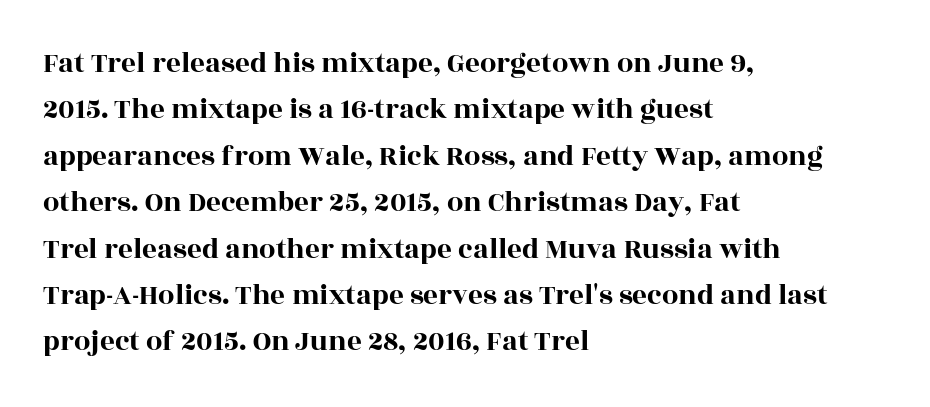
Underline: absent. Which margin do the lines hug? The left one — the right edge is uneven. The type is set solid horizontally, with unmodified tracking. Upright lettering throughout.
